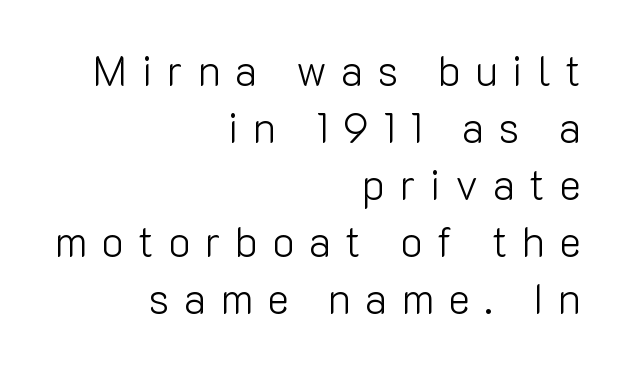
Q: Is the text bold? A: No.
Q: Is the text italic (slanted)? A: No, it is upright.
Q: Is the typeface a serif or a sans-serif typeface? A: Sans-serif.
Q: Is the text underlined? A: No.
Q: How is the paragraph aligned? A: Right-aligned.
Q: Is the spacing between letters normal or unusually wide? A: Unusually wide.
Q: Is the spacing between lines tight, normal or loose? A: Normal.
Q: Width (condensed, normal, or wide)? A: Normal.
Q: Stroke contrast? A: Low.
Q: x-height? A: Medium.
Q: Monospaced? A: No.
